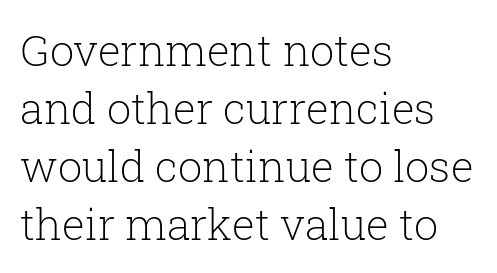
Q: Is the text bold? A: No.
Q: Is the text italic (slanted)? A: No, it is upright.
Q: Is the typeface a serif or a sans-serif typeface? A: Serif.
Q: Is the text underlined? A: No.
Q: How is the paragraph aligned? A: Left-aligned.
Q: Is the spacing between letters normal or unusually wide? A: Normal.
Q: Is the spacing between lines tight, normal or loose? A: Normal.
Q: Width (condensed, normal, or wide)? A: Normal.
Q: Stroke contrast? A: Low.
Q: x-height? A: Medium.
Q: Monospaced? A: No.
